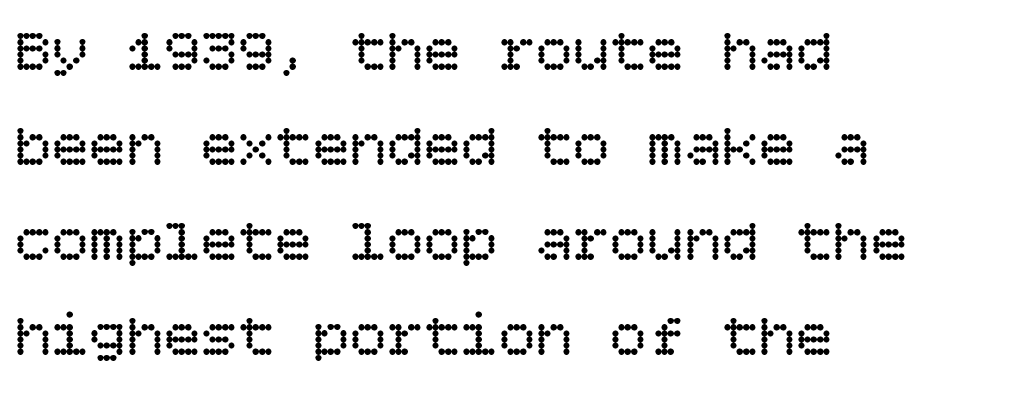
Q: Is the text bold? A: No.
Q: Is the text italic (slanted)? A: No, it is upright.
Q: Is the text underlined? A: No.
Q: How is the paragraph aligned? A: Left-aligned.
Q: Is the spacing between letters normal or unusually wide? A: Normal.
Q: Is the spacing between lines tight, normal or loose? A: Normal.
Q: Width (condensed, normal, or wide)? A: Normal.
Q: Stroke contrast? A: Low.
Q: x-height? A: Large.
